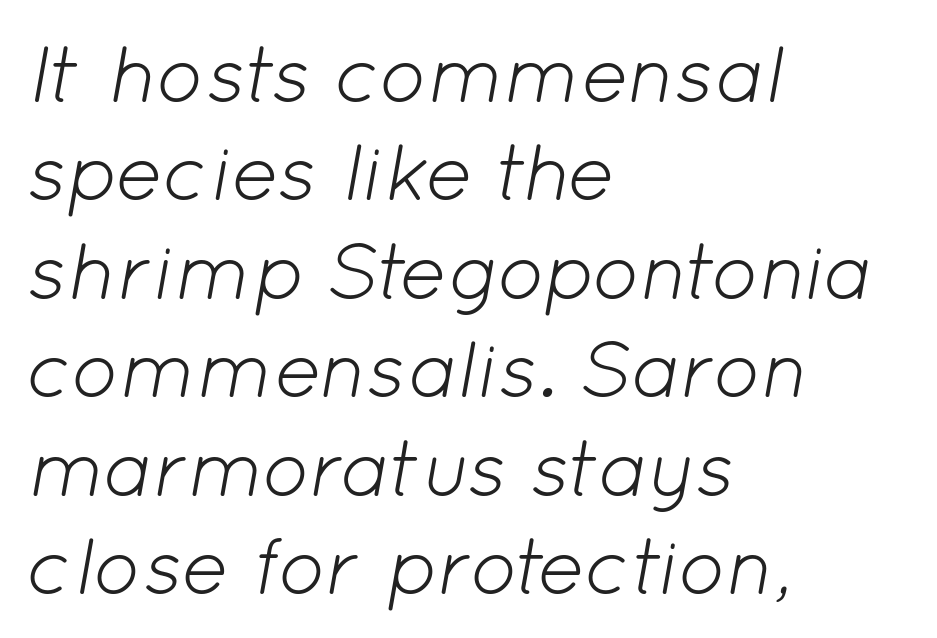
Q: Is the text bold? A: No.
Q: Is the text italic (slanted)? A: Yes, it leans right by about 12 degrees.
Q: Is the text underlined? A: No.
Q: How is the paragraph aligned? A: Left-aligned.
Q: Is the spacing between letters normal or unusually wide? A: Normal.
Q: Width (condensed, normal, or wide)? A: Normal.
Q: Stroke contrast? A: Low.
Q: x-height? A: Medium.
Q: Monospaced? A: No.
